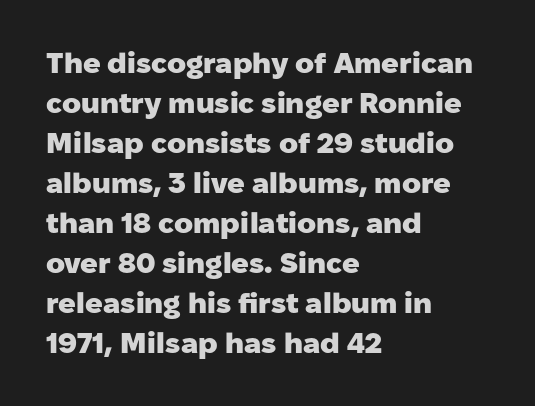
{"serif": "no", "italic": "no", "bold": "yes", "weight": "heavy", "width": "normal", "stroke_contrast": "low", "x_height": "medium", "monospaced": "no", "underline": "no", "align": "left", "line_spacing": "normal", "line_spacing_ratio": 1.38, "letter_spacing": "normal", "letter_spacing_em": 0.0, "glyph_px": 29}
